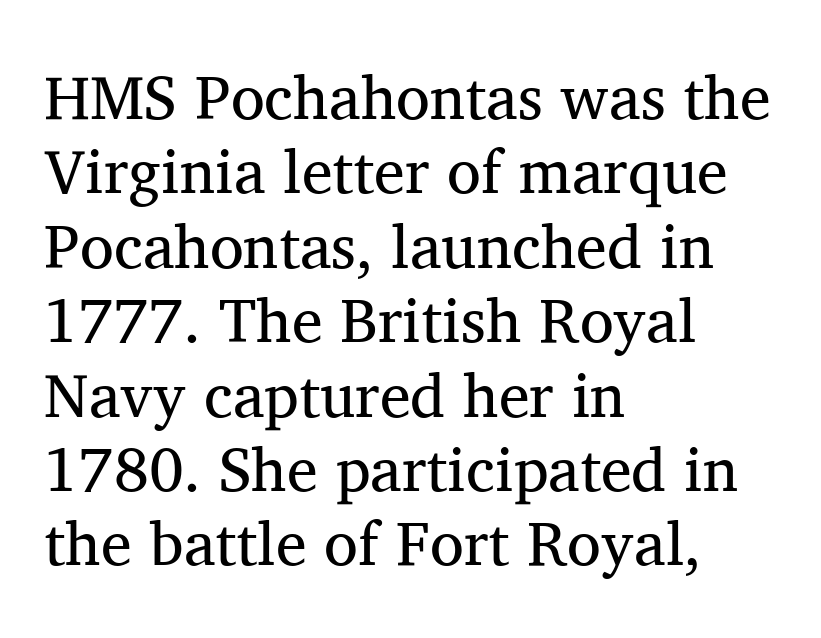
Stroke mass is kept to a normal reading level or below. Little horizontal feet cap the strokes, marking this as serif type. The passage shown has conventional tracking throughout. A roman cut, with each character standing at attention.
